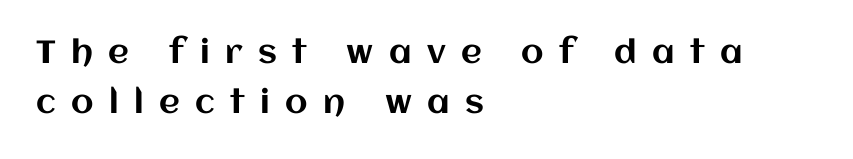
The image shows 32 px text type, upright; set left-aligned, normal line spacing (1.57x), unusually wide letter spacing (+0.48 em), not underlined; medium stroke contrast and a large x-height.
